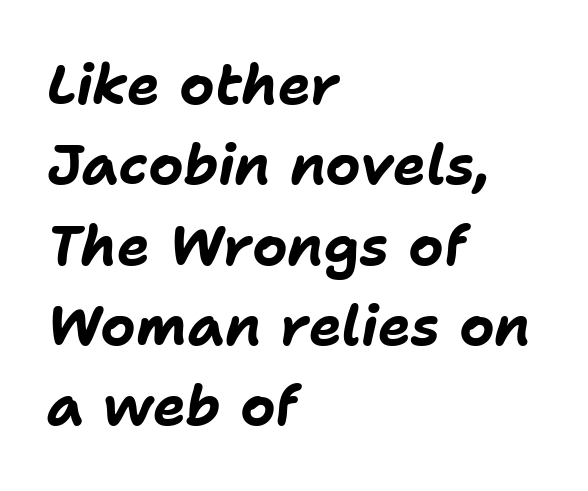
{"italic": "yes", "lean": "right", "slant_degrees": 11, "bold": "yes", "weight": "bold", "width": "normal", "stroke_contrast": "low", "x_height": "medium", "monospaced": "no", "underline": "no", "align": "left", "line_spacing": "normal", "line_spacing_ratio": 1.46, "letter_spacing": "normal", "letter_spacing_em": 0.0, "glyph_px": 55}
